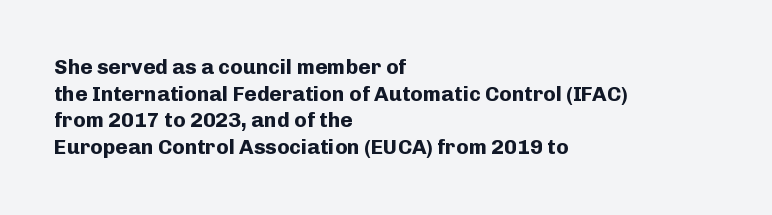
Q: Is the text bold? A: Yes.
Q: Is the text italic (slanted)? A: No, it is upright.
Q: Is the text underlined? A: No.
Q: How is the paragraph aligned? A: Left-aligned.
Q: Is the spacing between letters normal or unusually wide? A: Normal.
Q: Is the spacing between lines tight, normal or loose? A: Normal.
